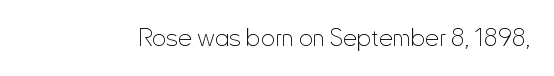
The rendering keeps characters at their native spacing. The font sits on the lighter half of the weight spectrum, regular included. Quick note: underline off. Is there any slant? The stems are plumb.
